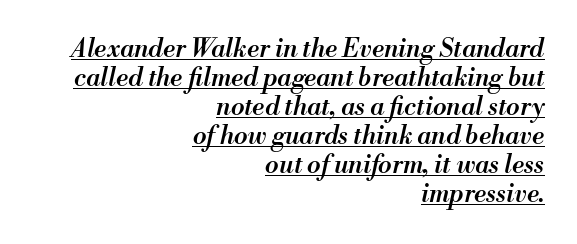
The image shows 25 px text type, italic (leaning right); set right-aligned, line spacing 1.16x, normal letter spacing, underlined.
